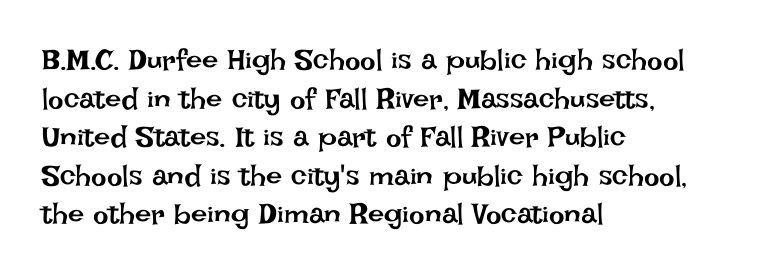
Q: Is the text bold? A: No.
Q: Is the text italic (slanted)? A: No, it is upright.
Q: Is the text underlined? A: No.
Q: How is the paragraph aligned? A: Left-aligned.
Q: Is the spacing between letters normal or unusually wide? A: Normal.
Q: Is the spacing between lines tight, normal or loose? A: Normal.
Q: Width (condensed, normal, or wide)? A: Normal.
Q: Stroke contrast? A: Low.
Q: x-height? A: Large.
Q: Monospaced? A: No.
